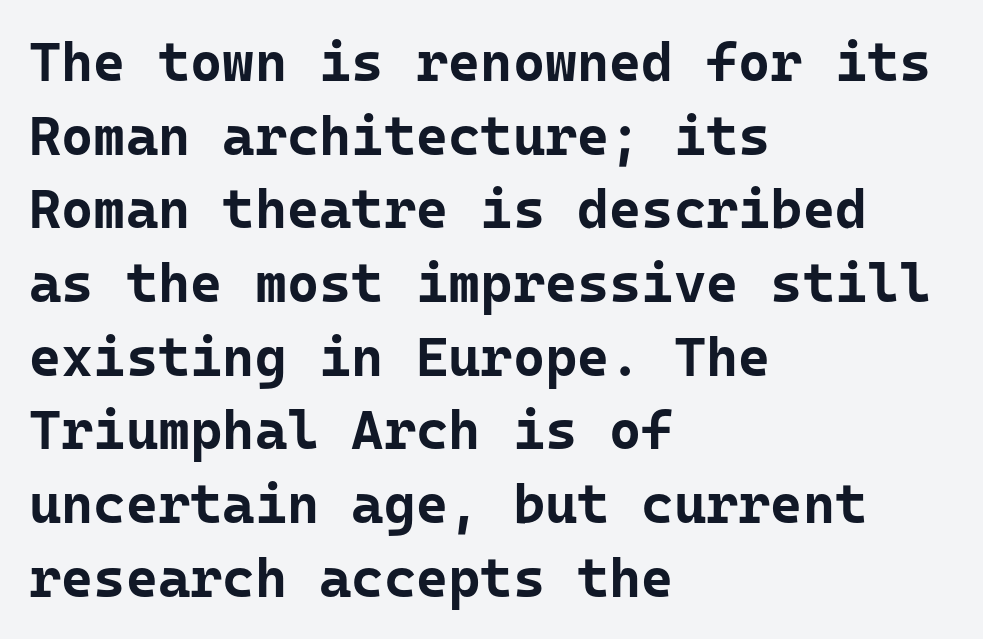
How heavy is the stroke? Heavy — this is a bold. Nope, not italic — everything's standing straight. Here the glyphs are tracked normally, forming tight word shapes. The baseline area is clear. This sample uses a sans-serif face. Leftover space on each line is placed entirely after the last word.
